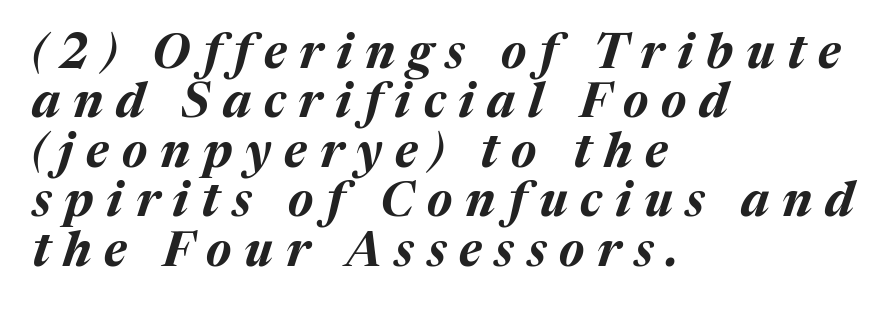
{"italic": "yes", "lean": "right", "slant_degrees": 17, "bold": "yes", "weight": "bold", "width": "normal", "stroke_contrast": "medium", "x_height": "medium", "monospaced": "no", "underline": "no", "align": "left", "line_spacing": "tight", "line_spacing_ratio": 1.03, "letter_spacing": "wide", "letter_spacing_em": 0.27, "glyph_px": 48}
